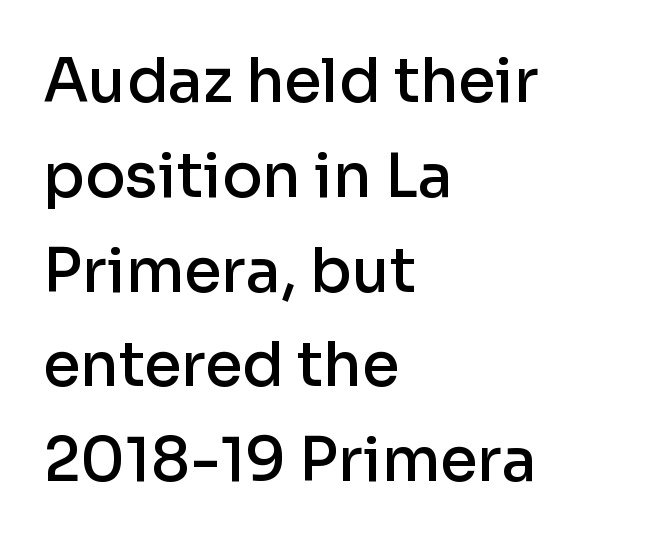
The passage shown stacks its lines at a standard gap. The designer went with a sans here, leaving each stem footless. The typesetting leans somewhat heavy: a semibold. The passage shown has conventional tracking throughout.
